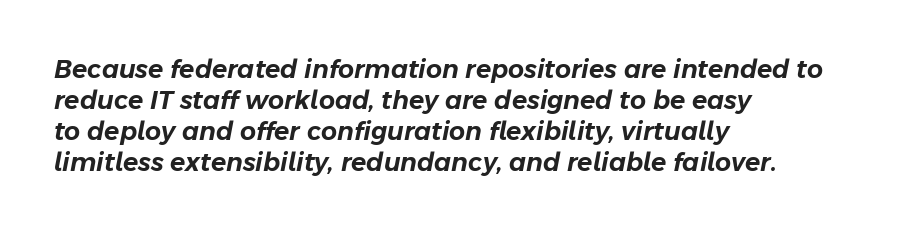
{"italic": "yes", "lean": "right", "slant_degrees": 11, "underline": "no", "align": "left", "line_spacing_ratio": 1.24, "letter_spacing": "normal", "letter_spacing_em": 0.0, "glyph_px": 25}
